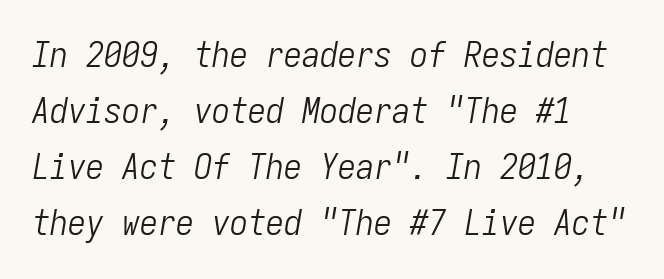
{"italic": "yes", "lean": "right", "slant_degrees": 9, "bold": "no", "weight": "light", "width": "condensed", "stroke_contrast": "low", "x_height": "medium", "monospaced": "yes", "underline": "no", "line_spacing": "normal", "line_spacing_ratio": 1.56, "letter_spacing": "normal", "letter_spacing_em": 0.0, "glyph_px": 36}
